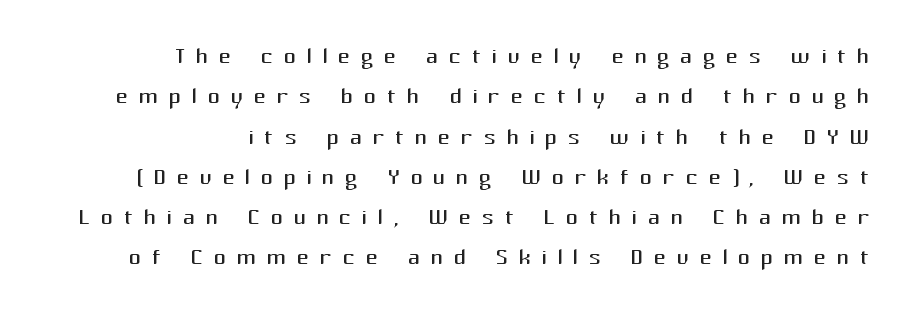
{"serif": "no", "italic": "no", "bold": "no", "weight": "regular", "width": "normal", "stroke_contrast": "medium", "x_height": "medium", "monospaced": "no", "underline": "no", "align": "right", "line_spacing": "normal", "line_spacing_ratio": 1.3, "letter_spacing": "wide", "letter_spacing_em": 0.33, "glyph_px": 31}
